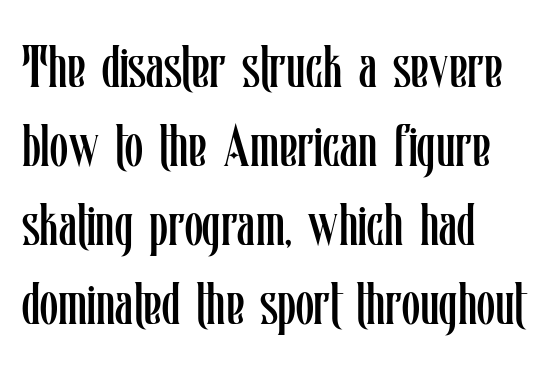
The image shows 59 px regular-weight, condensed type, upright; set left-aligned, normal line spacing (1.34x), normal letter spacing, not underlined; low stroke contrast and a medium x-height.
